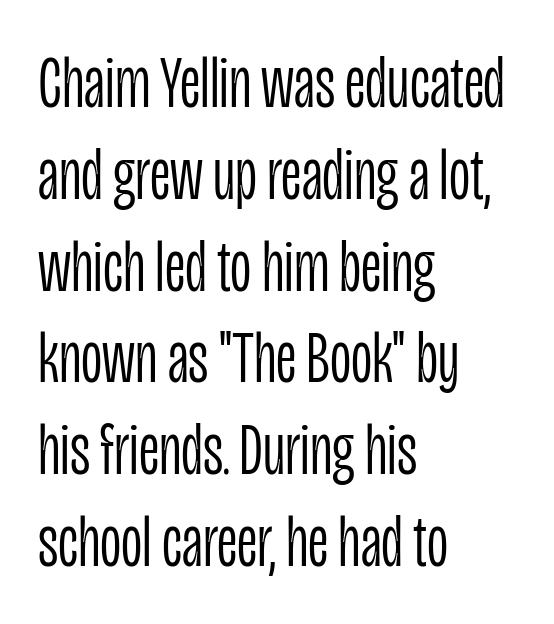
Q: Is the text bold? A: No.
Q: Is the text italic (slanted)? A: No, it is upright.
Q: Is the typeface a serif or a sans-serif typeface? A: Sans-serif.
Q: Is the text underlined? A: No.
Q: How is the paragraph aligned? A: Left-aligned.
Q: Is the spacing between letters normal or unusually wide? A: Normal.
Q: Width (condensed, normal, or wide)? A: Condensed.
Q: Stroke contrast? A: Low.
Q: x-height? A: Large.
Q: Monospaced? A: No.
